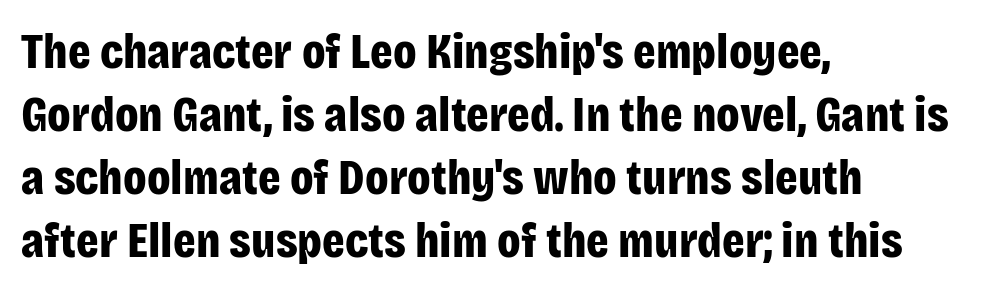
The image shows 50 px bold, condensed sans-serif type, upright; set left-aligned, normal line spacing (1.26x), normal letter spacing, not underlined; low stroke contrast and a large x-height.
